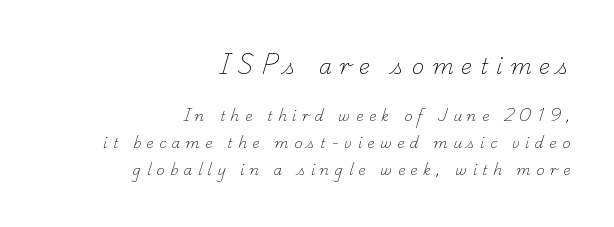
The space beneath each line is pristine and unruled. Compared with typical paragraphs, the rows here are farther apart. These lines have a slow, spaced-out rhythm from letter to letter. The ragged edge is on the left, which tells us the setting is flush right.
